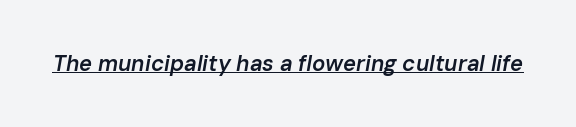
{"italic": "yes", "lean": "right", "slant_degrees": 10, "bold": "semi", "underline": "yes", "letter_spacing": "normal", "letter_spacing_em": 0.0, "glyph_px": 22}
